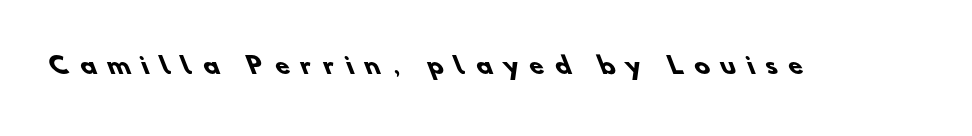
The tracking reads as deliberately expanded to a designer's eye. Lines of text with bare space underneath. This is heavy type, rendered in bold.
